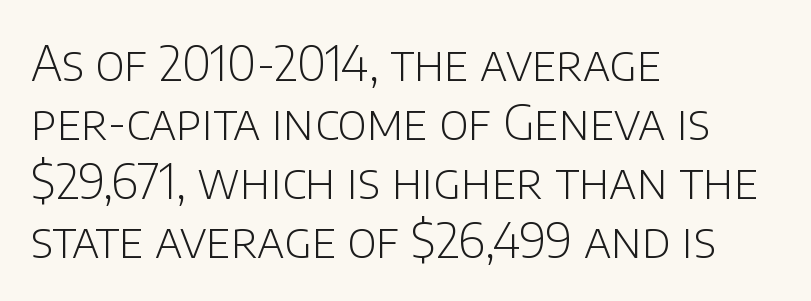
{"serif": "no", "italic": "no", "bold": "no", "weight": "light", "width": "normal", "stroke_contrast": "low", "x_height": "large", "monospaced": "no", "underline": "no", "align": "left", "line_spacing_ratio": 1.23, "letter_spacing": "normal", "letter_spacing_em": 0.0, "glyph_px": 48}
